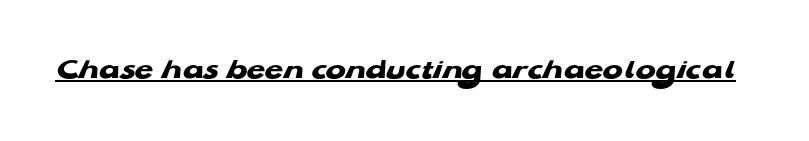
Q: Is the text bold? A: Yes.
Q: Is the typeface a serif or a sans-serif typeface? A: Sans-serif.
Q: Is the text underlined? A: Yes.
Q: Is the spacing between letters normal or unusually wide? A: Normal.
Q: Width (condensed, normal, or wide)? A: Wide.
Q: Stroke contrast? A: Low.
Q: x-height? A: Medium.
Q: Monospaced? A: No.
